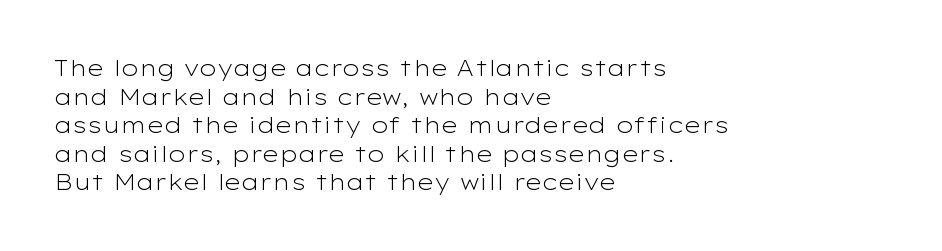
The image shows 22 px text type, upright; set left-aligned, normal line spacing (1.3x), normal letter spacing, not underlined.
